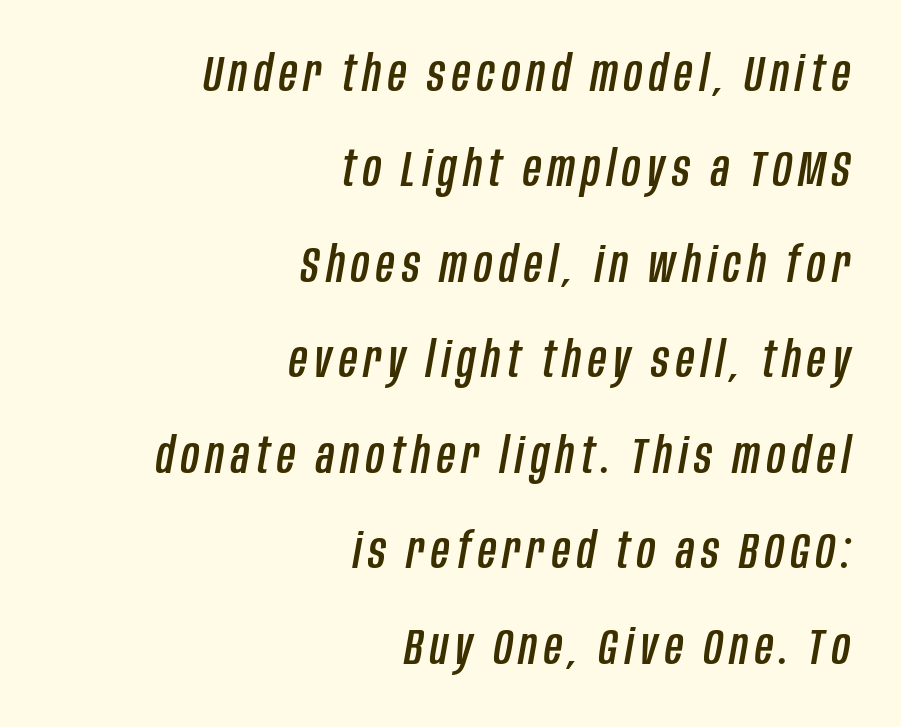
Q: Is the text italic (slanted)? A: Yes, it leans right by about 10 degrees.
Q: Is the text underlined? A: No.
Q: How is the paragraph aligned? A: Right-aligned.
Q: Is the spacing between lines tight, normal or loose? A: Loose.
Q: Width (condensed, normal, or wide)? A: Condensed.
Q: Stroke contrast? A: Low.
Q: x-height? A: Large.
Q: Monospaced? A: No.
